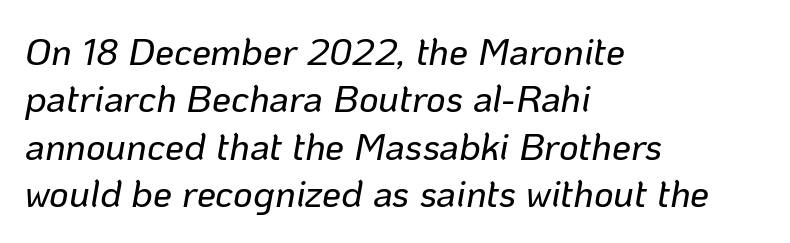
{"italic": "yes", "lean": "right", "slant_degrees": 10, "width": "normal", "stroke_contrast": "low", "x_height": "medium", "monospaced": "no", "underline": "no", "align": "left", "line_spacing": "normal", "line_spacing_ratio": 1.25, "letter_spacing": "normal", "letter_spacing_em": 0.0, "glyph_px": 38}
